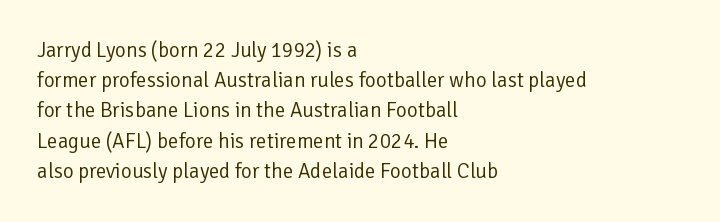
Q: Is the text bold? A: No.
Q: Is the text italic (slanted)? A: No, it is upright.
Q: Is the text underlined? A: No.
Q: How is the paragraph aligned? A: Left-aligned.
Q: Is the spacing between letters normal or unusually wide? A: Normal.
Q: Is the spacing between lines tight, normal or loose? A: Normal.
